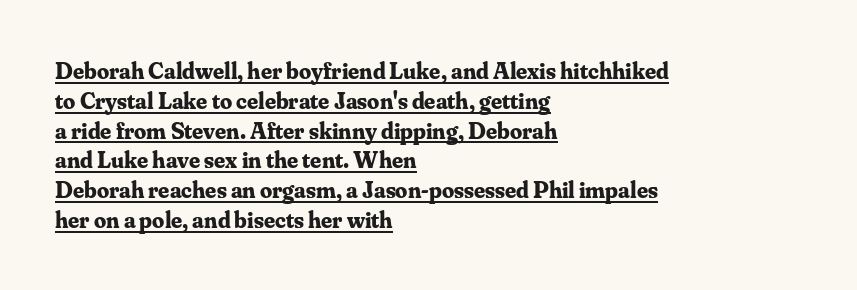
Q: Is the text bold? A: Yes.
Q: Is the text italic (slanted)? A: No, it is upright.
Q: Is the text underlined? A: Yes.
Q: How is the paragraph aligned? A: Left-aligned.
Q: Is the spacing between letters normal or unusually wide? A: Normal.
